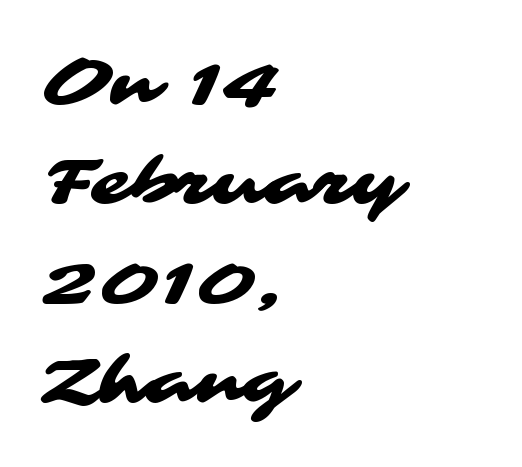
{"serif": "no", "width": "wide", "stroke_contrast": "medium", "x_height": "medium", "monospaced": "no", "underline": "no", "align": "left", "line_spacing": "normal", "line_spacing_ratio": 1.53, "letter_spacing": "normal", "letter_spacing_em": 0.0, "glyph_px": 65}
